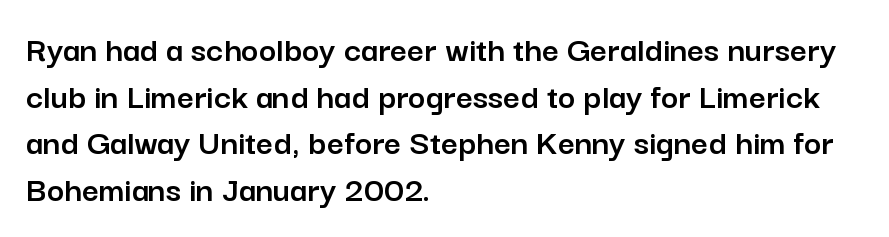
Beneath every word, the page is bare. Ordinary non-slanted type is in use. Do the characters align in a grid? No, the font is proportional. Is the letter spacing exaggerated? No — it looks like the ordinary default. The block of text has a typical density, with ordinary space between rows. Regarding serifs, this sample does without them.
